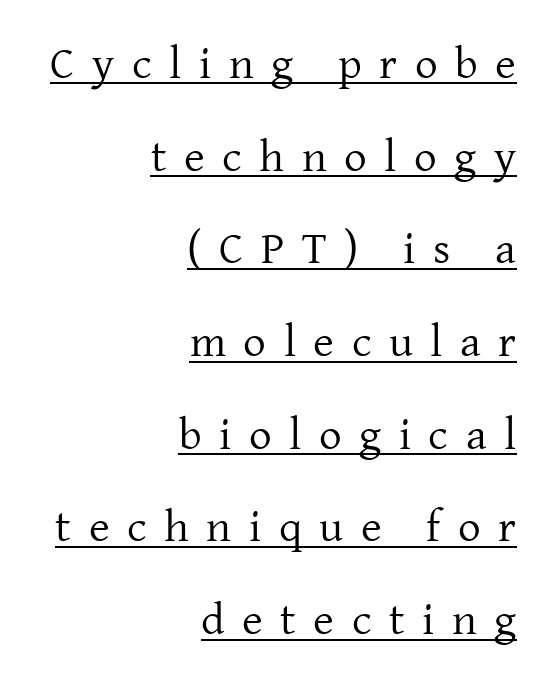
Q: Is the text bold? A: No.
Q: Is the text italic (slanted)? A: No, it is upright.
Q: Is the typeface a serif or a sans-serif typeface? A: Serif.
Q: Is the text underlined? A: Yes.
Q: How is the paragraph aligned? A: Right-aligned.
Q: Is the spacing between letters normal or unusually wide? A: Unusually wide.
Q: Is the spacing between lines tight, normal or loose? A: Loose.
Q: Width (condensed, normal, or wide)? A: Normal.
Q: Stroke contrast? A: Low.
Q: x-height? A: Medium.
Q: Monospaced? A: No.
